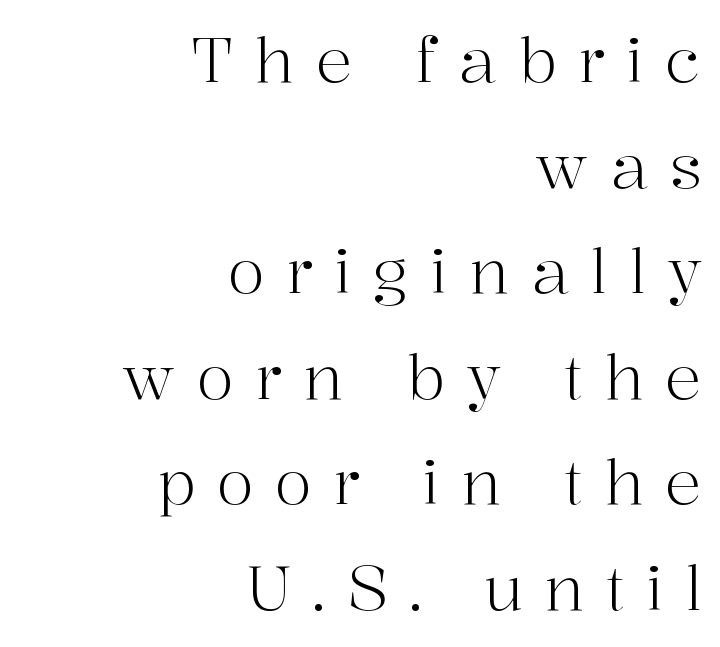
{"serif": "yes", "italic": "no", "bold": "no", "weight": "light", "width": "normal", "stroke_contrast": "high", "x_height": "medium", "monospaced": "no", "underline": "no", "align": "right", "line_spacing_ratio": 1.73, "letter_spacing": "wide", "letter_spacing_em": 0.35, "glyph_px": 61}
